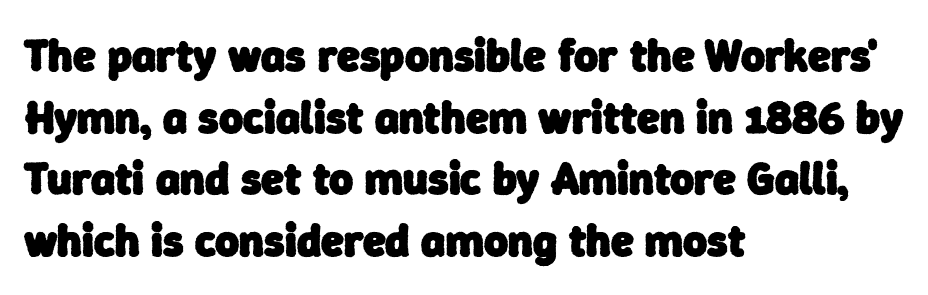
{"serif": "no", "bold": "yes", "weight": "heavy", "width": "normal", "stroke_contrast": "low", "x_height": "medium", "monospaced": "no", "underline": "no", "align": "left", "line_spacing": "normal", "line_spacing_ratio": 1.34, "letter_spacing": "normal", "letter_spacing_em": 0.0, "glyph_px": 46}
